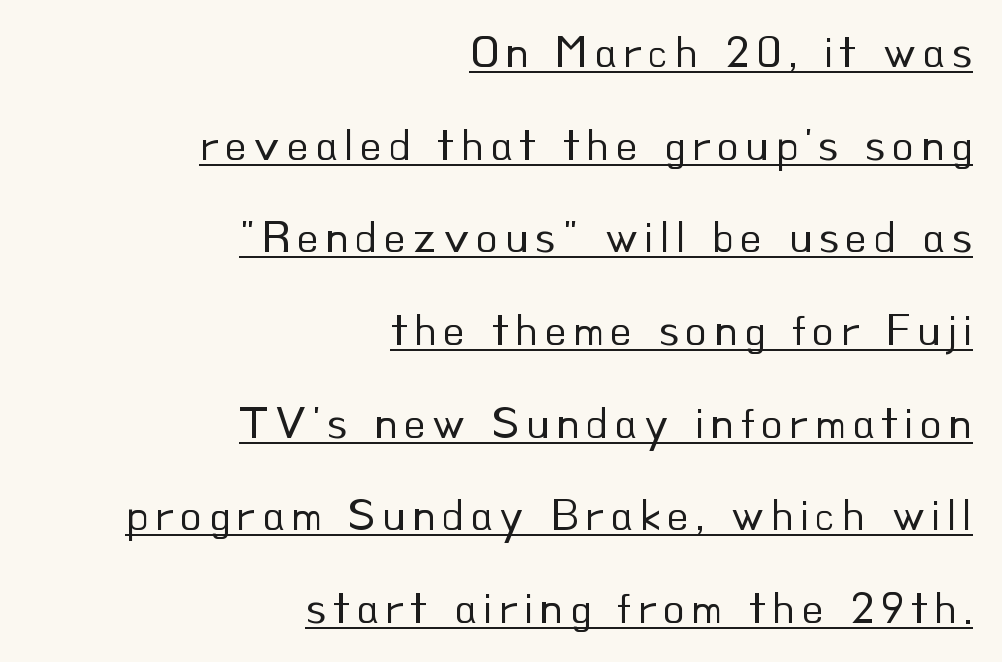
The image shows 45 px regular-weight sans-serif type, upright; set right-aligned, loose line spacing (2.06x), underlined; low stroke contrast and a small x-height.
